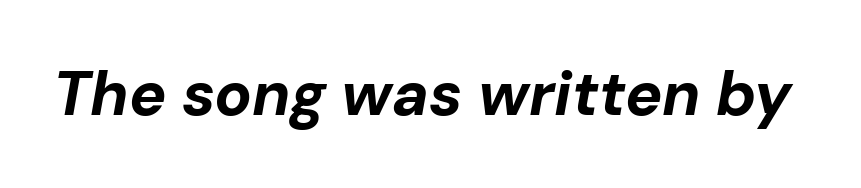
Q: Is the text bold? A: Yes.
Q: Is the text italic (slanted)? A: Yes, it leans right by about 10 degrees.
Q: Is the text underlined? A: No.
Q: Is the spacing between letters normal or unusually wide? A: Normal.
Q: Width (condensed, normal, or wide)? A: Normal.
Q: Stroke contrast? A: Low.
Q: x-height? A: Medium.
Q: Monospaced? A: No.
